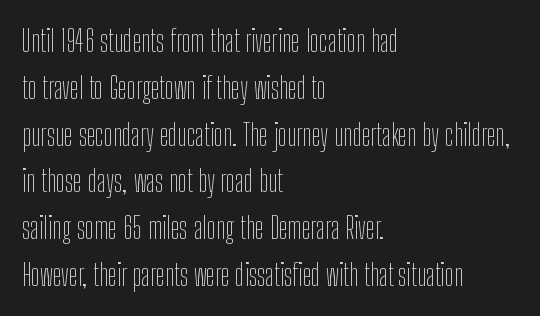
{"serif": "no", "italic": "no", "bold": "no", "weight": "thin", "width": "condensed", "stroke_contrast": "low", "x_height": "medium", "monospaced": "no", "underline": "no", "align": "left", "line_spacing": "normal", "line_spacing_ratio": 1.56, "letter_spacing": "normal", "letter_spacing_em": 0.0, "glyph_px": 30}
